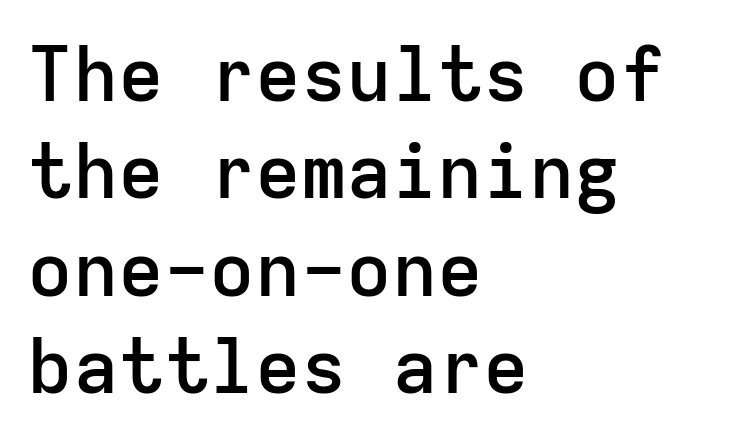
{"serif": "no", "italic": "no", "bold": "semi", "weight": "semibold", "width": "normal", "stroke_contrast": "low", "x_height": "medium", "monospaced": "yes", "underline": "no", "align": "left", "line_spacing": "normal", "line_spacing_ratio": 1.28, "letter_spacing": "normal", "letter_spacing_em": 0.0, "glyph_px": 76}
